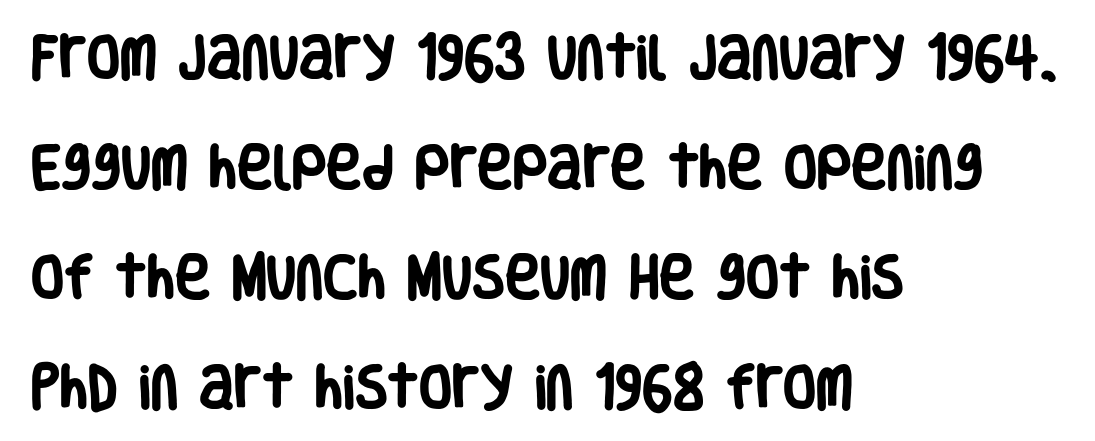
The image shows 48 px heavy, condensed sans-serif type, upright; set left-aligned, loose line spacing (2.29x), normal letter spacing, not underlined; low stroke contrast and a large x-height.
